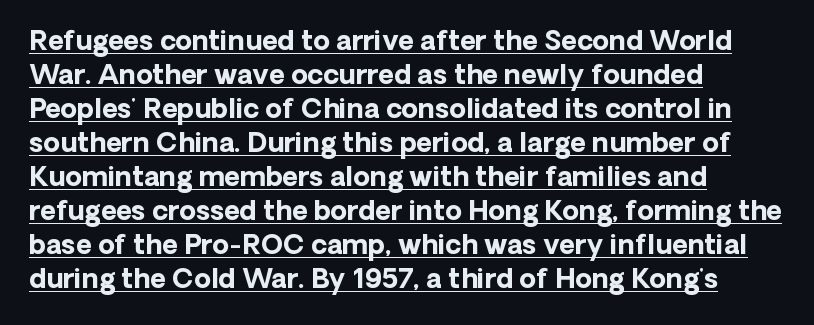
Q: Is the text bold? A: Yes.
Q: Is the text italic (slanted)? A: No, it is upright.
Q: Is the text underlined? A: Yes.
Q: How is the paragraph aligned? A: Left-aligned.
Q: Is the spacing between letters normal or unusually wide? A: Normal.
Q: Is the spacing between lines tight, normal or loose? A: Normal.
